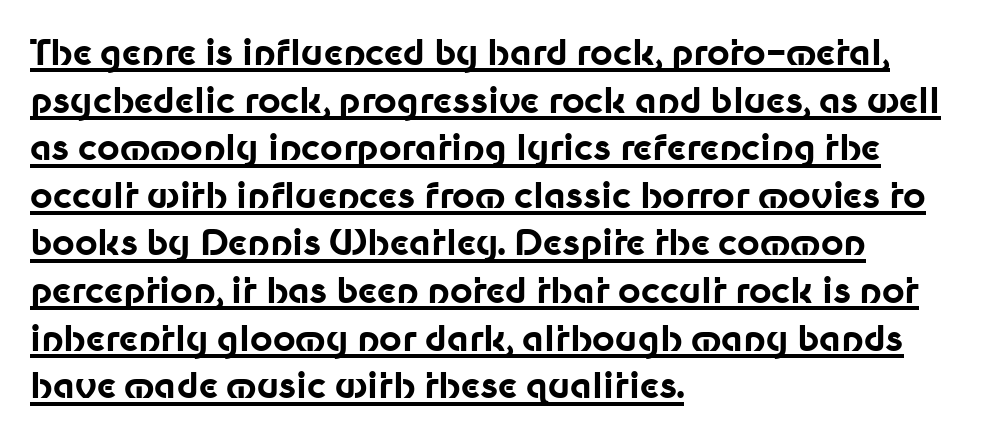
{"serif": "no", "italic": "no", "bold": "yes", "weight": "bold", "width": "normal", "stroke_contrast": "low", "x_height": "medium", "monospaced": "no", "underline": "yes", "align": "left", "line_spacing": "normal", "line_spacing_ratio": 1.36, "letter_spacing": "normal", "letter_spacing_em": 0.0, "glyph_px": 35}
